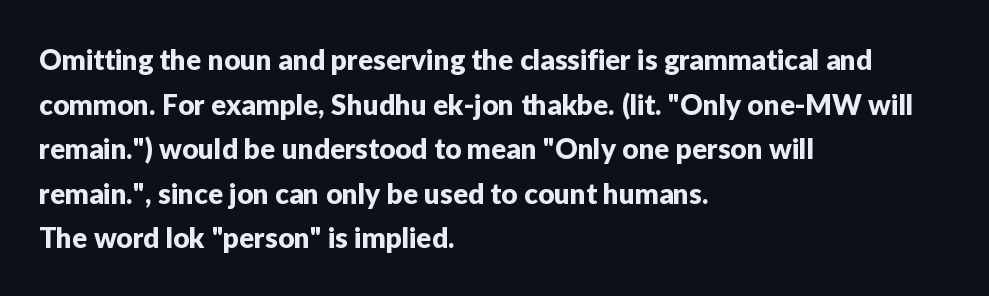
The image shows 28 px sans-serif type, upright; set left-aligned, normal line spacing (1.59x), normal letter spacing, not underlined; low stroke contrast and a medium x-height.
